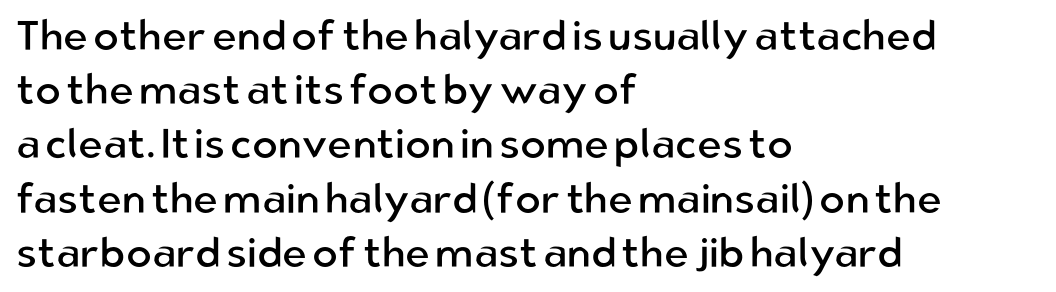
{"serif": "no", "italic": "no", "bold": "no", "weight": "regular", "width": "normal", "stroke_contrast": "low", "x_height": "medium", "monospaced": "no", "underline": "no", "align": "left", "line_spacing": "normal", "line_spacing_ratio": 1.29, "letter_spacing": "normal", "letter_spacing_em": 0.0, "glyph_px": 42}
